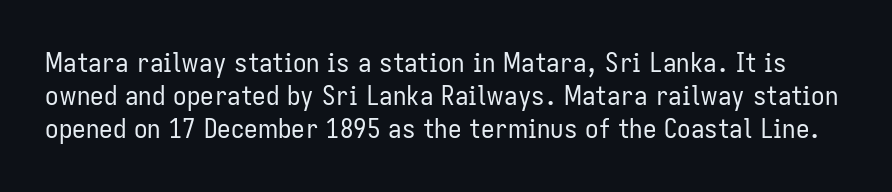
Underlining? Definitely not there. Nope, not italic — everything's standing straight. Letters have the restrained weight of plain body copy at most. This rendering leaves character spacing at its baseline value.
